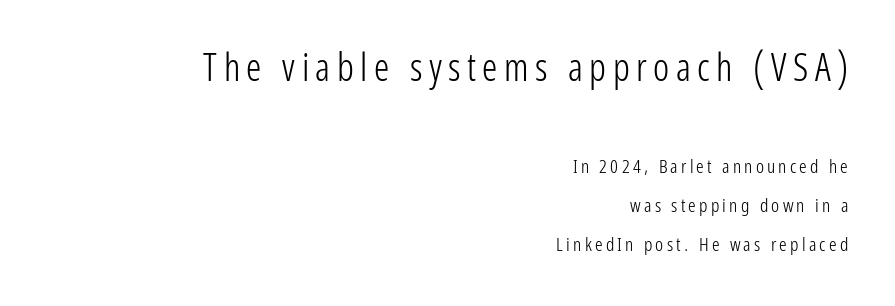
{"serif": "no", "italic": "no", "bold": "no", "weight": "light", "width": "condensed", "stroke_contrast": "low", "x_height": "medium", "monospaced": "no", "underline": "no", "align": "right", "line_spacing": "loose", "line_spacing_ratio": 2.06, "larger_block": "first", "size_ratio": 2.0, "glyph_px": 38}
